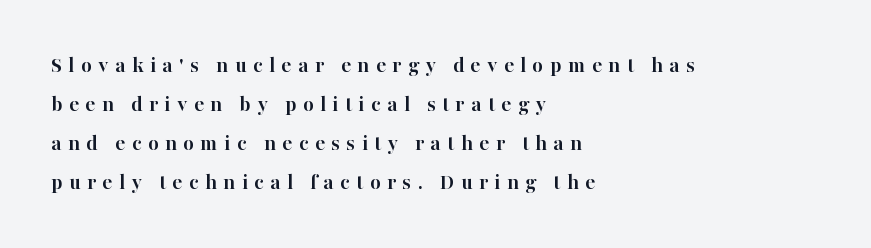
Q: Is the text bold? A: Yes.
Q: Is the text italic (slanted)? A: No, it is upright.
Q: Is the text underlined? A: No.
Q: How is the paragraph aligned? A: Left-aligned.
Q: Is the spacing between letters normal or unusually wide? A: Unusually wide.
Q: Is the spacing between lines tight, normal or loose? A: Normal.
